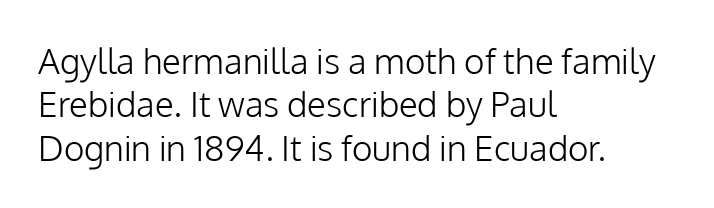
Does the lettering tilt? It doesn't — this is upright. The ragged edge is on the right, which tells us the setting is flush left. The typeface has the unassuming heft of standard copy or less. The words here are not underlined.
